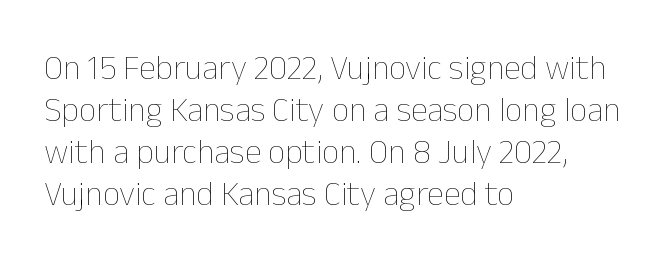
{"italic": "no", "bold": "no", "weight": "thin", "width": "normal", "stroke_contrast": "low", "x_height": "medium", "monospaced": "no", "underline": "no", "align": "left", "line_spacing_ratio": 1.24, "letter_spacing": "normal", "letter_spacing_em": 0.0, "glyph_px": 34}
